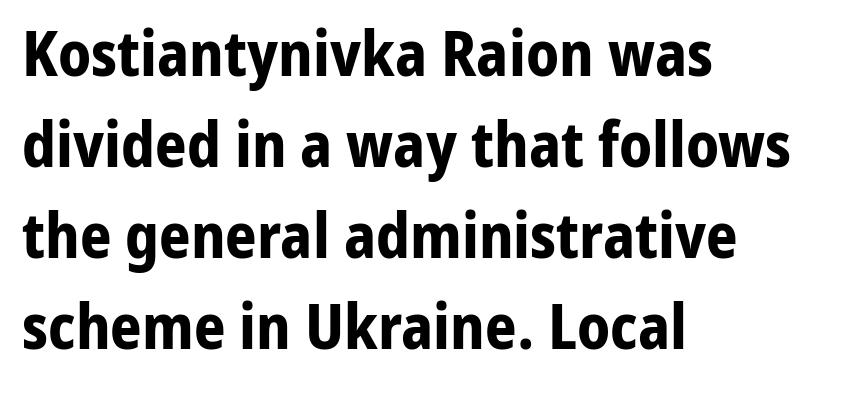
Do the letters lean? They stand straight. You'd pick this weight for a headline — it's a proper bold. Words float on clear page, feet unadorned. Each letter keeps its own natural width here, so spacing adapts to shape.
